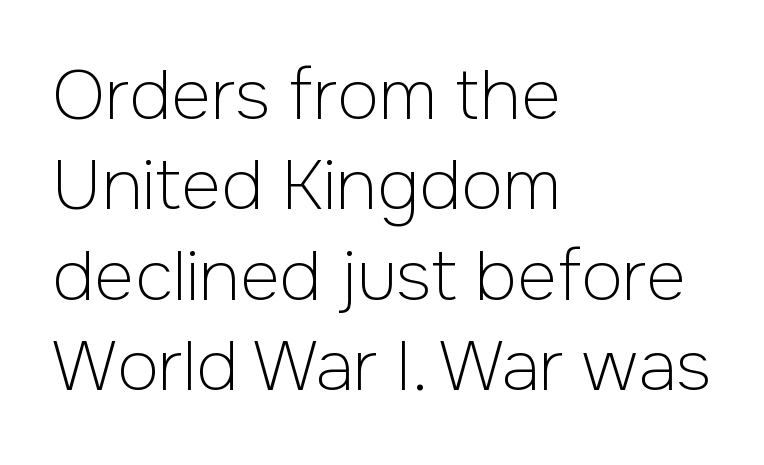
{"serif": "no", "italic": "no", "bold": "no", "weight": "light", "width": "normal", "stroke_contrast": "low", "x_height": "medium", "monospaced": "no", "underline": "no", "align": "left", "line_spacing": "normal", "line_spacing_ratio": 1.31, "letter_spacing": "normal", "letter_spacing_em": 0.0, "glyph_px": 69}
